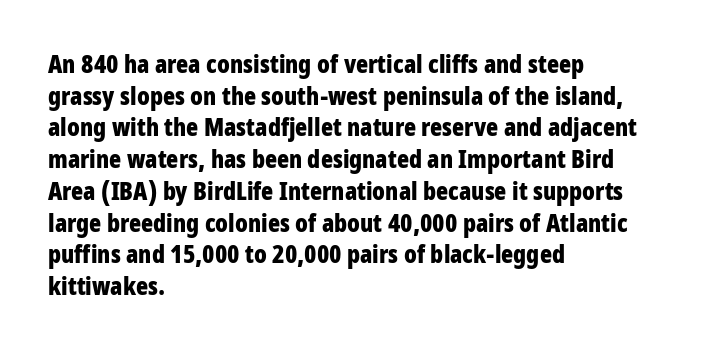
Short and long lines alike share a common starting point at left. The vertical gap from one line to the next is medium. Does the lettering tilt? It doesn't — this is upright. Underline: absent. The tracking reads as untouched default to a designer's eye. Chunky letters — that's bold for sure.
